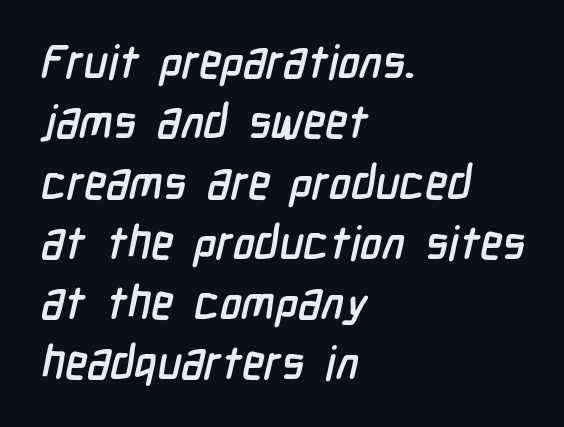
Q: Is the typeface a serif or a sans-serif typeface? A: Sans-serif.
Q: Is the text underlined? A: No.
Q: How is the paragraph aligned? A: Left-aligned.
Q: Is the spacing between letters normal or unusually wide? A: Normal.
Q: Is the spacing between lines tight, normal or loose? A: Normal.
Q: Width (condensed, normal, or wide)? A: Condensed.
Q: Stroke contrast? A: Low.
Q: x-height? A: Medium.
Q: Monospaced? A: No.
